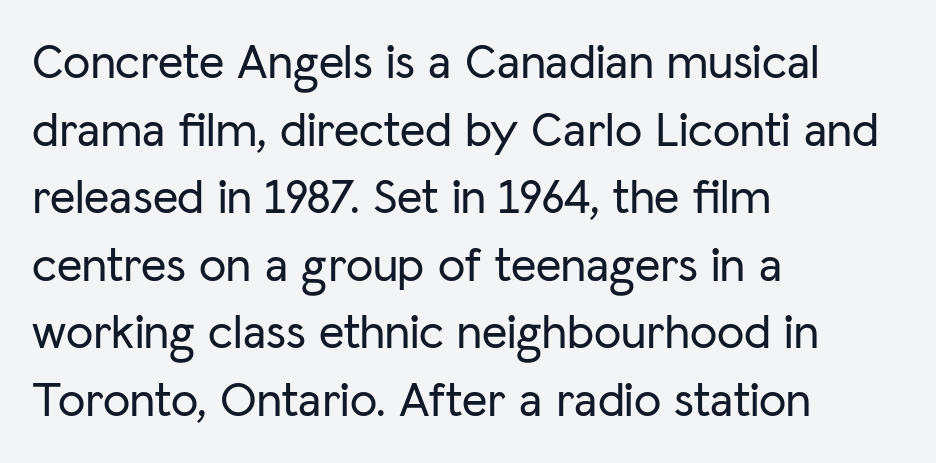
The image shows 49 px sans-serif type, upright; set left-aligned, normal line spacing (1.38x), normal letter spacing, not underlined; low stroke contrast and a medium x-height.
